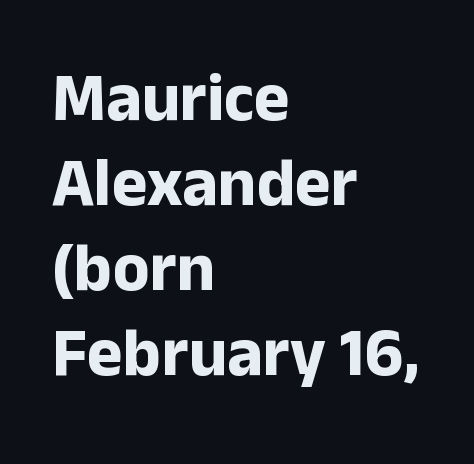
{"serif": "no", "italic": "no", "bold": "yes", "weight": "bold", "width": "normal", "stroke_contrast": "low", "x_height": "medium", "monospaced": "no", "underline": "no", "align": "left", "line_spacing": "normal", "line_spacing_ratio": 1.25, "letter_spacing": "normal", "letter_spacing_em": 0.0, "glyph_px": 68}
